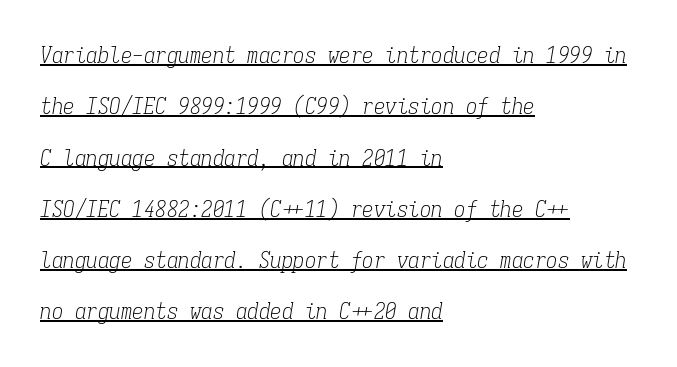
Q: Is the text bold? A: No.
Q: Is the text italic (slanted)? A: Yes, it leans right by about 9 degrees.
Q: Is the text underlined? A: Yes.
Q: How is the paragraph aligned? A: Left-aligned.
Q: Is the spacing between letters normal or unusually wide? A: Normal.
Q: Is the spacing between lines tight, normal or loose? A: Loose.
